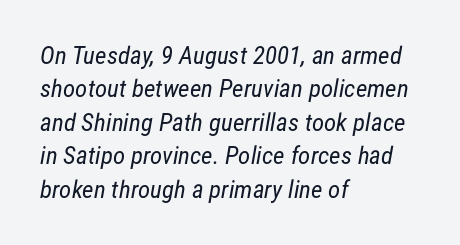
Q: Is the text bold? A: No.
Q: Is the text underlined? A: No.
Q: How is the paragraph aligned? A: Left-aligned.
Q: Is the spacing between letters normal or unusually wide? A: Normal.
Q: Is the spacing between lines tight, normal or loose? A: Normal.
